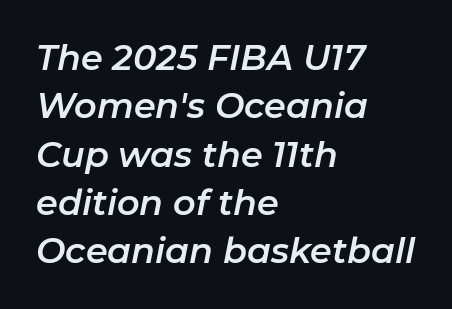
This rendering leaves character spacing at its baseline value. Each letter keeps its own natural width here, so spacing adapts to shape. This sample keeps an unexceptional amount of space between lines. In CSS terms this would be text-align: left. The text carries the slant typical of an italic or oblique font.
